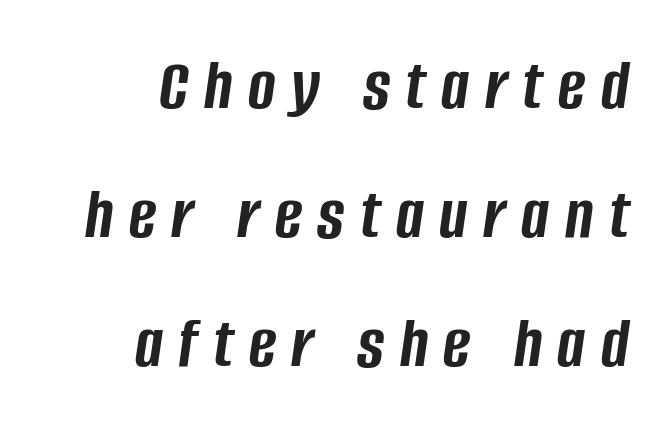
{"italic": "yes", "lean": "right", "slant_degrees": 8, "bold": "yes", "weight": "semibold", "width": "condensed", "stroke_contrast": "low", "x_height": "large", "monospaced": "no", "underline": "no", "align": "right", "line_spacing_ratio": 1.74, "letter_spacing": "wide", "letter_spacing_em": 0.21, "glyph_px": 74}
